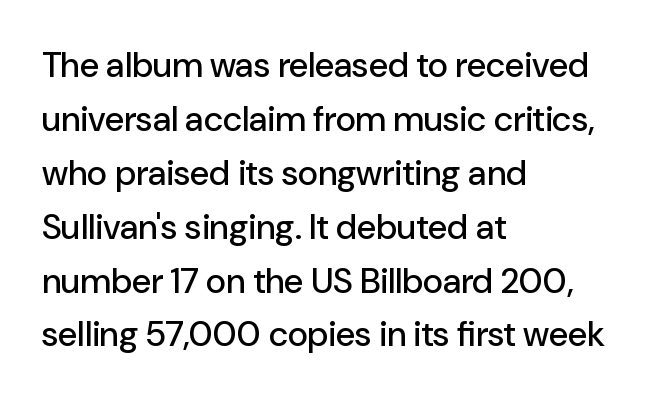
The image shows 35 px sans-serif type, upright; set left-aligned, normal line spacing (1.54x), normal letter spacing, not underlined; low stroke contrast and a medium x-height.
